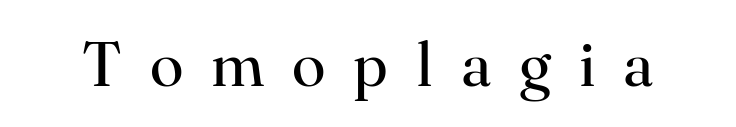
The strip under each line holds only bare page. Looks like regular typesetting: each glyph gets only the width it needs. The face looks like a standard text weight, possibly lighter. These lines were composed using upright roman letters. Is this a sans? No — the strokes have serifs. The gaps between neighbouring characters are conspicuously large.
